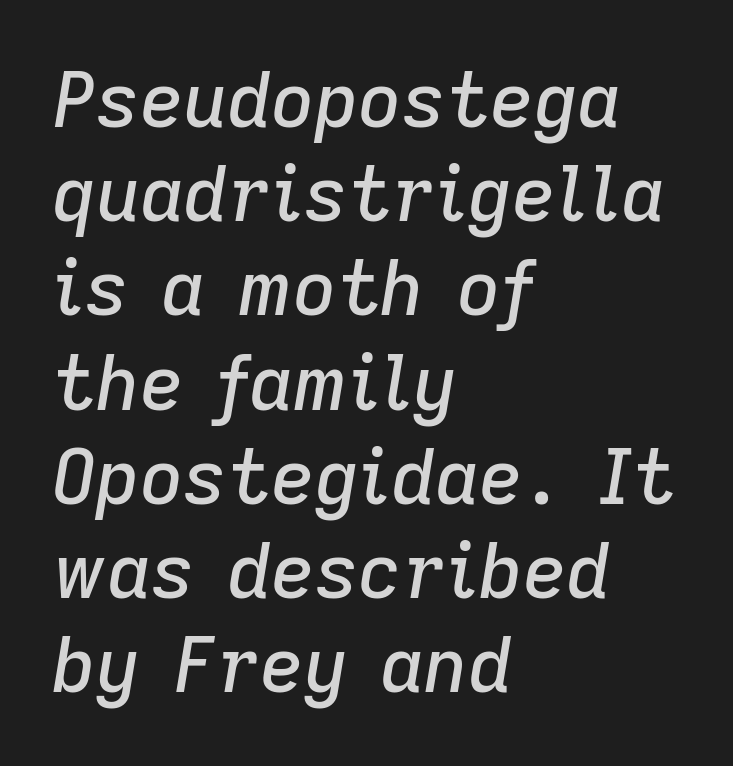
Q: Is the text italic (slanted)? A: Yes, it leans right by about 9 degrees.
Q: Is the text underlined? A: No.
Q: How is the paragraph aligned? A: Left-aligned.
Q: Is the spacing between letters normal or unusually wide? A: Normal.
Q: Width (condensed, normal, or wide)? A: Normal.
Q: Stroke contrast? A: Low.
Q: x-height? A: Medium.
Q: Monospaced? A: No.
